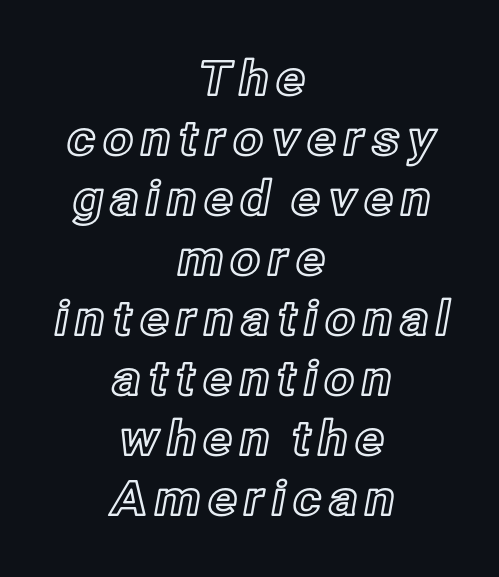
The image shows 48 px text type; set centered, normal line spacing (1.25x), not underlined; a medium x-height.
